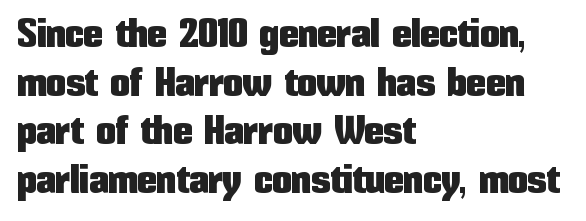
{"serif": "no", "italic": "no", "width": "condensed", "stroke_contrast": "low", "x_height": "medium", "monospaced": "no", "underline": "no", "align": "left", "line_spacing": "normal", "line_spacing_ratio": 1.25, "letter_spacing": "normal", "letter_spacing_em": 0.0, "glyph_px": 39}
